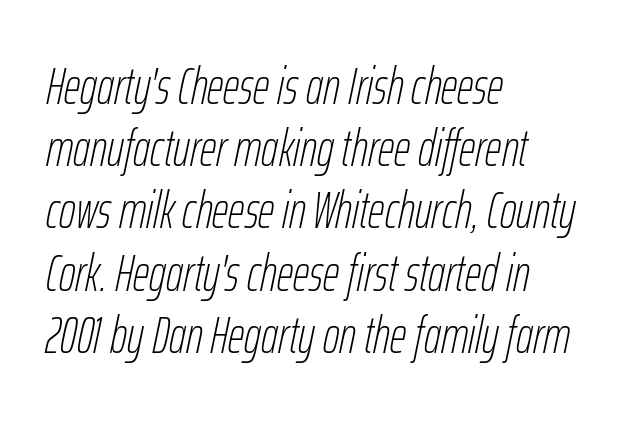
Varying glyph widths throughout — classic text-font behaviour. Quick note: italic. The letters sit at their default tracking, neither squeezed nor spread. No extra ink here — the face is not bold. The foot of each line stays bare and open. The ragged edge is on the right, which tells us the setting is flush left.
